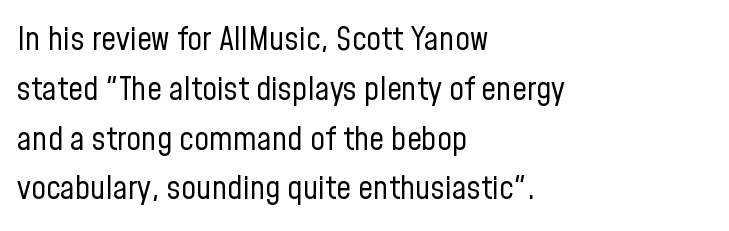
{"serif": "no", "italic": "no", "bold": "no", "weight": "regular", "width": "condensed", "stroke_contrast": "low", "x_height": "medium", "monospaced": "no", "underline": "no", "align": "left", "line_spacing": "normal", "line_spacing_ratio": 1.51, "letter_spacing": "normal", "letter_spacing_em": 0.0, "glyph_px": 33}
